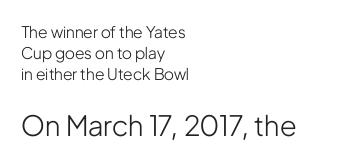
Q: Is the text bold? A: No.
Q: Is the text italic (slanted)? A: No, it is upright.
Q: Is the typeface a serif or a sans-serif typeface? A: Sans-serif.
Q: Is the text underlined? A: No.
Q: How is the paragraph aligned? A: Left-aligned.
Q: Is the spacing between letters normal or unusually wide? A: Normal.
Q: Is the spacing between lines tight, normal or loose? A: Normal.
Q: Which block of text is set in a larger size, the first (top) or the second (bottom)? A: The second (bottom) one.
Q: Width (condensed, normal, or wide)? A: Condensed.
Q: Stroke contrast? A: Low.
Q: x-height? A: Medium.
Q: Monospaced? A: No.
